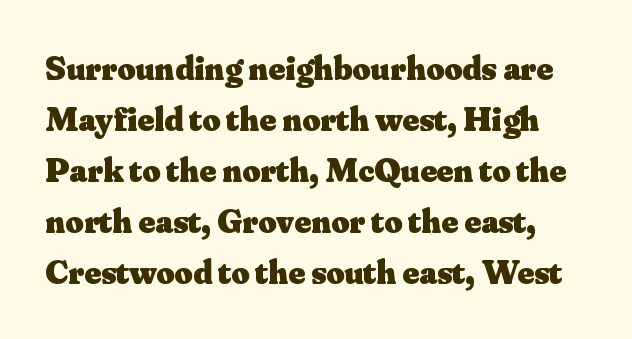
Q: Is the text bold? A: Yes.
Q: Is the text italic (slanted)? A: No, it is upright.
Q: Is the typeface a serif or a sans-serif typeface? A: Serif.
Q: Is the text underlined? A: No.
Q: Is the spacing between letters normal or unusually wide? A: Normal.
Q: Is the spacing between lines tight, normal or loose? A: Normal.
Q: Width (condensed, normal, or wide)? A: Normal.
Q: Stroke contrast? A: Medium.
Q: x-height? A: Small.
Q: Monospaced? A: No.
